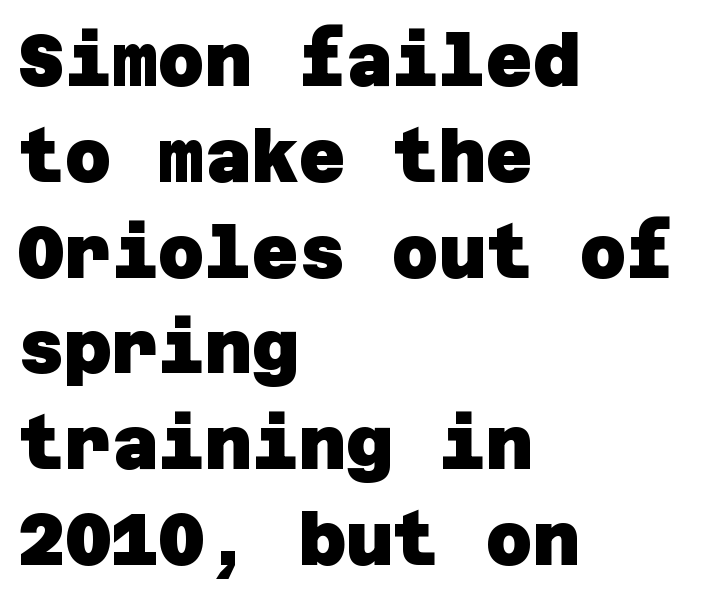
The type family on display is of the sans-serif kind. This sample keeps an unexceptional amount of space between lines. Leftover space on each line is placed entirely after the last word. Thick stems and heavy bowls — unmistakably bold.
